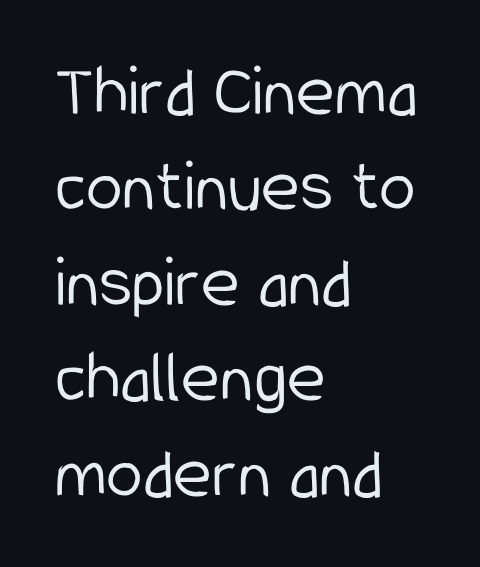
The image shows 74 px light, condensed sans-serif type, upright; set left-aligned, normal line spacing (1.29x), normal letter spacing, not underlined; low stroke contrast and a medium x-height.
